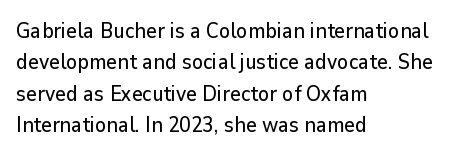
{"italic": "no", "underline": "no", "align": "left", "line_spacing": "normal", "line_spacing_ratio": 1.49, "letter_spacing": "normal", "letter_spacing_em": 0.0, "glyph_px": 21}
